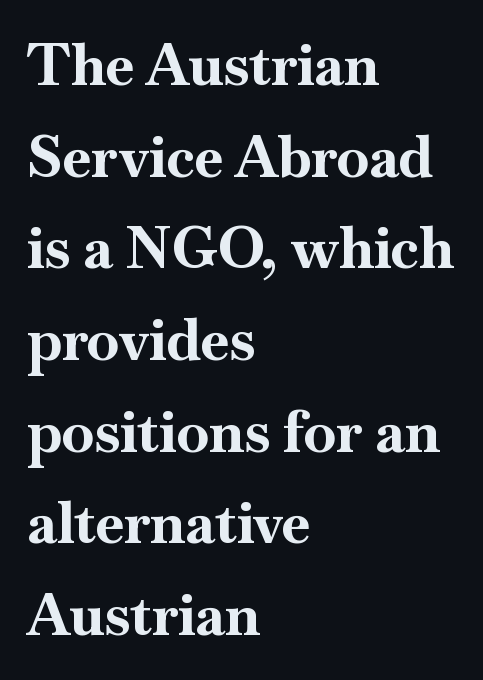
Q: Is the text bold? A: Yes.
Q: Is the text italic (slanted)? A: No, it is upright.
Q: Is the typeface a serif or a sans-serif typeface? A: Serif.
Q: Is the text underlined? A: No.
Q: How is the paragraph aligned? A: Left-aligned.
Q: Is the spacing between letters normal or unusually wide? A: Normal.
Q: Is the spacing between lines tight, normal or loose? A: Normal.
Q: Width (condensed, normal, or wide)? A: Normal.
Q: Stroke contrast? A: High.
Q: x-height? A: Small.
Q: Monospaced? A: No.
